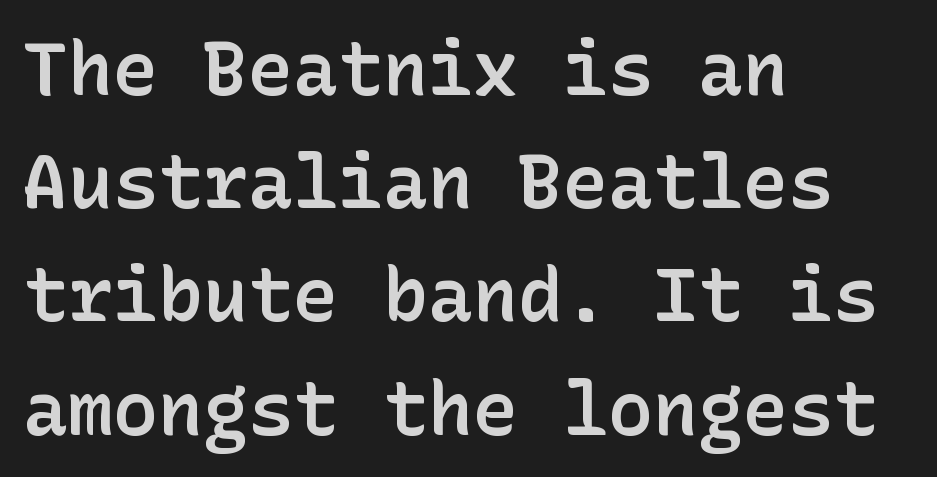
{"serif": "no", "italic": "no", "bold": "semi", "weight": "semibold", "width": "normal", "stroke_contrast": "low", "x_height": "medium", "underline": "no", "align": "left", "line_spacing": "normal", "line_spacing_ratio": 1.51, "letter_spacing": "normal", "letter_spacing_em": 0.0, "glyph_px": 75}
